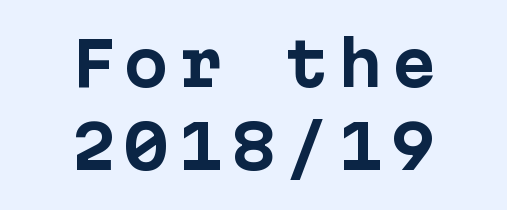
{"serif": "no", "italic": "no", "bold": "yes", "weight": "bold", "width": "normal", "stroke_contrast": "low", "x_height": "medium", "underline": "no", "align": "center", "line_spacing": "normal", "line_spacing_ratio": 1.39, "glyph_px": 60}
